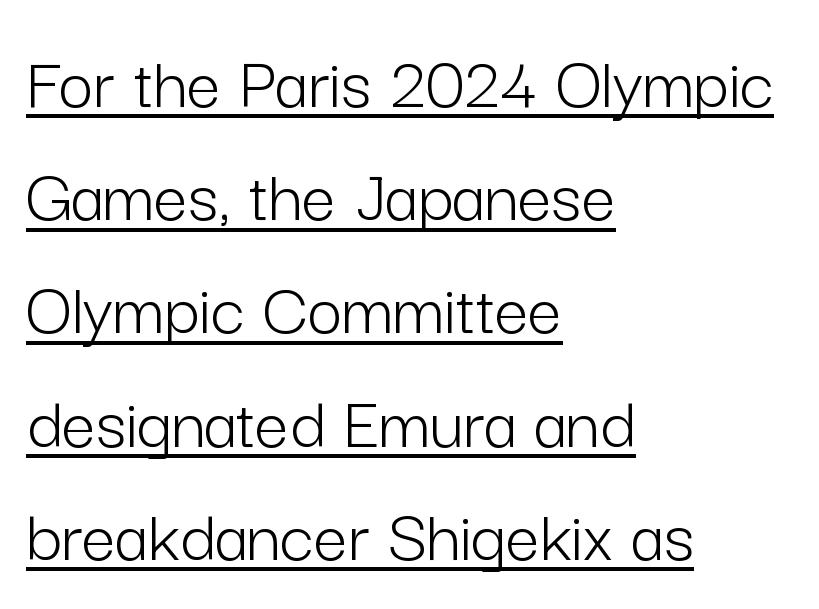
Q: Is the text bold? A: No.
Q: Is the text italic (slanted)? A: No, it is upright.
Q: Is the typeface a serif or a sans-serif typeface? A: Sans-serif.
Q: Is the text underlined? A: Yes.
Q: How is the paragraph aligned? A: Left-aligned.
Q: Is the spacing between letters normal or unusually wide? A: Normal.
Q: Is the spacing between lines tight, normal or loose? A: Normal.
Q: Width (condensed, normal, or wide)? A: Normal.
Q: Stroke contrast? A: Low.
Q: x-height? A: Medium.
Q: Monospaced? A: No.
